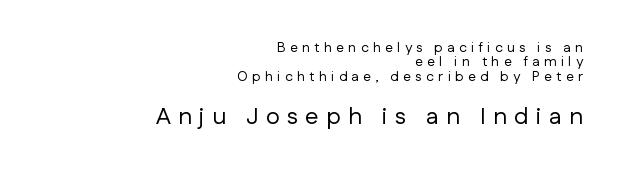
Quick note: underline off. The designer gave the closing block more size than the opening block. A student would call this right alignment; a typographer would say flush right, rag left. The type is letterspaced generously, with wide tracking.
